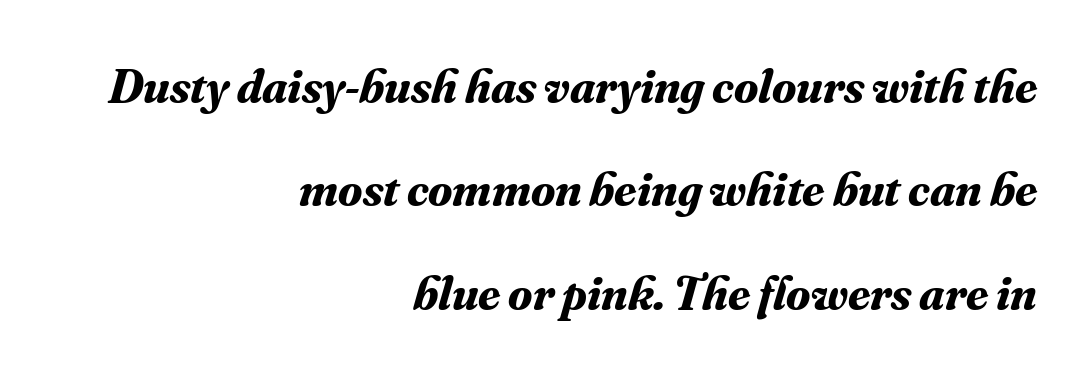
The image shows 49 px bold serif type, italic (leaning right); set right-aligned, loose line spacing (2.11x), normal letter spacing, not underlined; medium stroke contrast and a small x-height.
